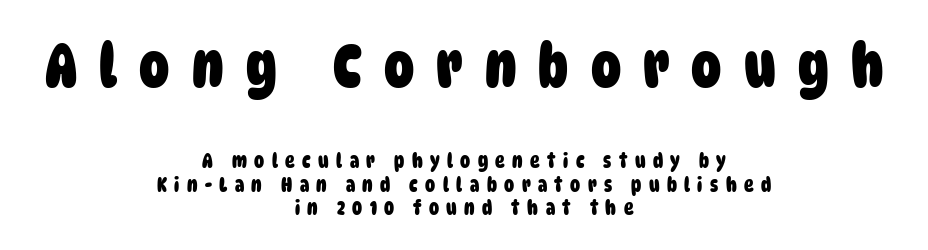
The image shows 60 px heavy, condensed sans-serif type; set centered, line spacing 1.17x, unusually wide letter spacing (+0.37 em), not underlined; the first (top) block is 3.0x larger; low stroke contrast and a large x-height.
